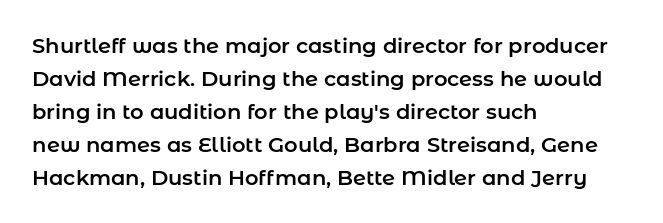
{"italic": "no", "underline": "no", "align": "left", "line_spacing": "normal", "line_spacing_ratio": 1.57, "letter_spacing": "normal", "letter_spacing_em": 0.0, "glyph_px": 21}
